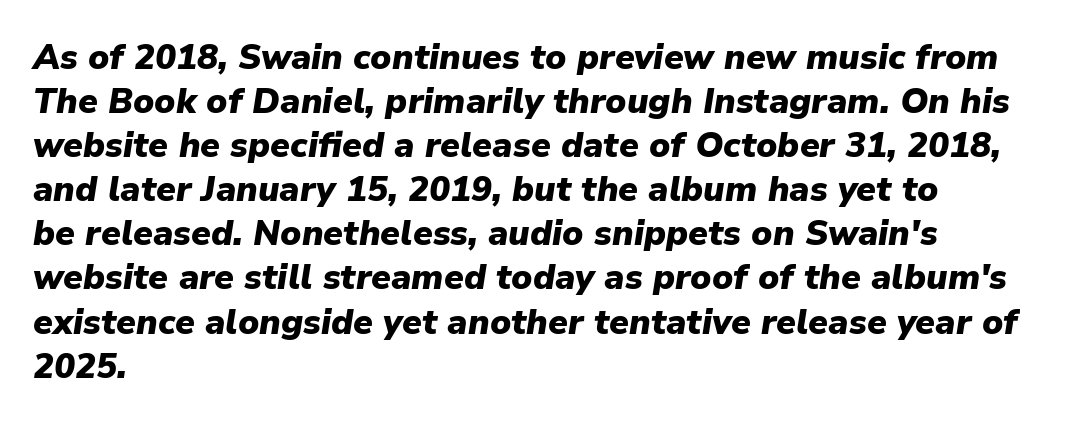
{"italic": "yes", "lean": "right", "slant_degrees": 9, "bold": "yes", "weight": "heavy", "width": "normal", "stroke_contrast": "low", "x_height": "medium", "monospaced": "no", "underline": "no", "align": "left", "line_spacing": "normal", "line_spacing_ratio": 1.26, "letter_spacing": "normal", "letter_spacing_em": 0.0, "glyph_px": 35}
